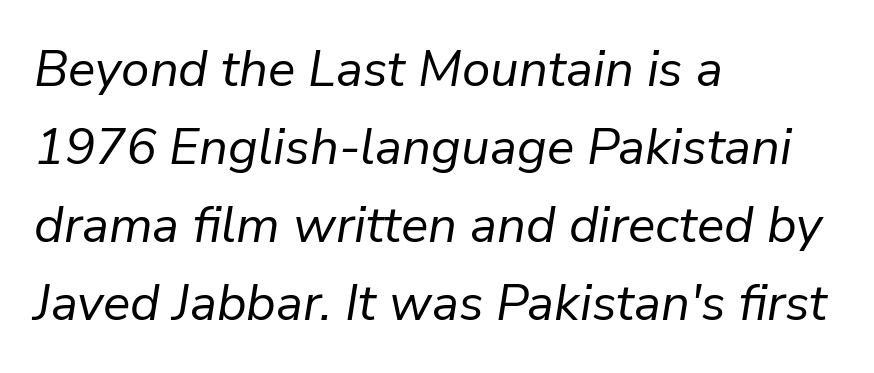
The image shows 51 px regular-weight type, italic (leaning right); set left-aligned, normal line spacing (1.53x), normal letter spacing, not underlined; low stroke contrast and a medium x-height.
